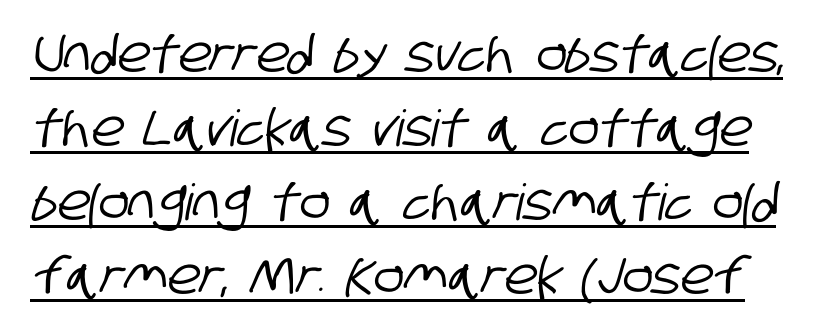
{"serif": "no", "width": "condensed", "stroke_contrast": "low", "x_height": "large", "monospaced": "no", "underline": "yes", "line_spacing": "normal", "line_spacing_ratio": 1.48, "letter_spacing": "normal", "letter_spacing_em": 0.0, "glyph_px": 50}
